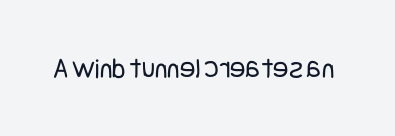
{"serif": "no", "italic": "no", "bold": "no", "weight": "regular", "width": "condensed", "stroke_contrast": "low", "x_height": "large", "underline": "no", "letter_spacing": "normal", "letter_spacing_em": 0.0, "glyph_px": 29}
